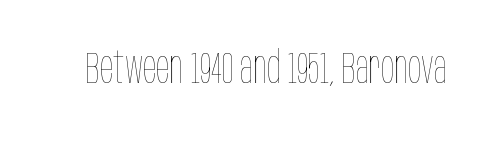
{"italic": "no", "bold": "no", "weight": "thin", "width": "condensed", "stroke_contrast": "low", "x_height": "large", "monospaced": "no", "underline": "no", "letter_spacing": "normal", "letter_spacing_em": 0.0, "glyph_px": 45}
